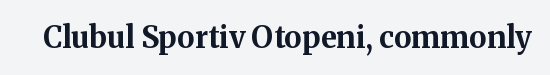
Q: Is the text bold? A: Yes.
Q: Is the text italic (slanted)? A: No, it is upright.
Q: Is the typeface a serif or a sans-serif typeface? A: Serif.
Q: Is the text underlined? A: No.
Q: Is the spacing between letters normal or unusually wide? A: Normal.
Q: Width (condensed, normal, or wide)? A: Normal.
Q: Stroke contrast? A: Medium.
Q: x-height? A: Medium.
Q: Monospaced? A: No.
